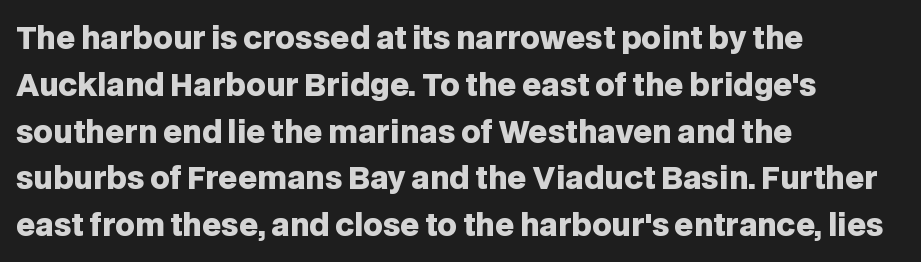
{"serif": "no", "italic": "no", "bold": "yes", "weight": "heavy", "width": "normal", "stroke_contrast": "low", "x_height": "large", "monospaced": "no", "underline": "no", "align": "left", "line_spacing": "normal", "line_spacing_ratio": 1.56, "letter_spacing": "normal", "letter_spacing_em": 0.0, "glyph_px": 30}
